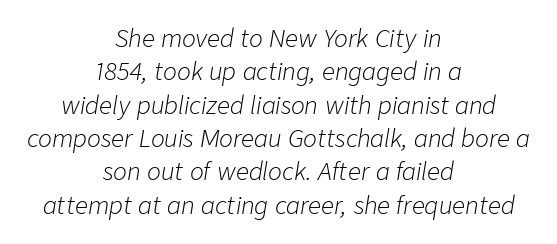
The typesetting does not lean heavy: it is not bold. A typesetter would call this leading conventional body-copy spacing. No extra tracking has been applied to these lines. This sample is center-justified, so both line endings float freely.
